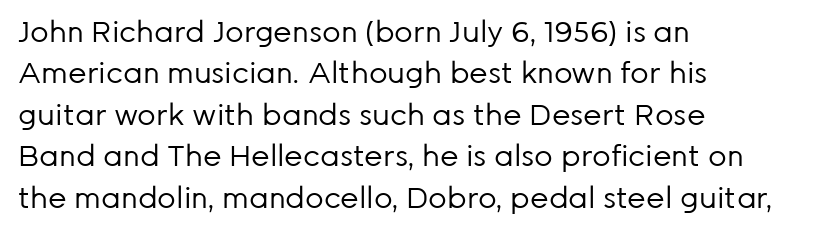
{"serif": "no", "italic": "no", "bold": "no", "weight": "regular", "width": "normal", "stroke_contrast": "low", "x_height": "medium", "monospaced": "no", "underline": "no", "align": "left", "line_spacing": "normal", "line_spacing_ratio": 1.43, "letter_spacing": "normal", "letter_spacing_em": 0.0, "glyph_px": 29}
